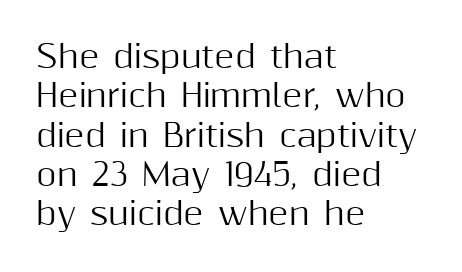
Underlining? Definitely not there. You can tell it's not italic because the verticals are truly vertical. No extra tracking has been applied to these lines. All the whitespace from short lines collects on the right. How would I describe the line gaps? Plain and ordinary. A typesetter would call this proportional, since set widths differ per character.
